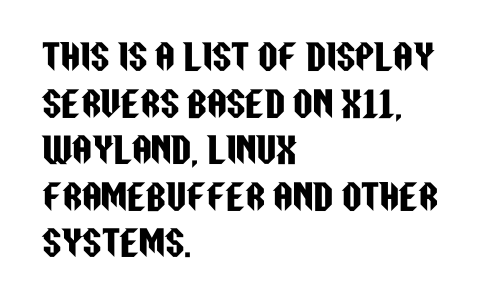
Horizontal alignment here is leftward, the default for most running prose. Students, observe: this is what conventionally led text looks like. Unmarked baselines from the first word to the last. The glyphs in this specimen are sans serif. The typography opts for an upright posture over an oblique one.
